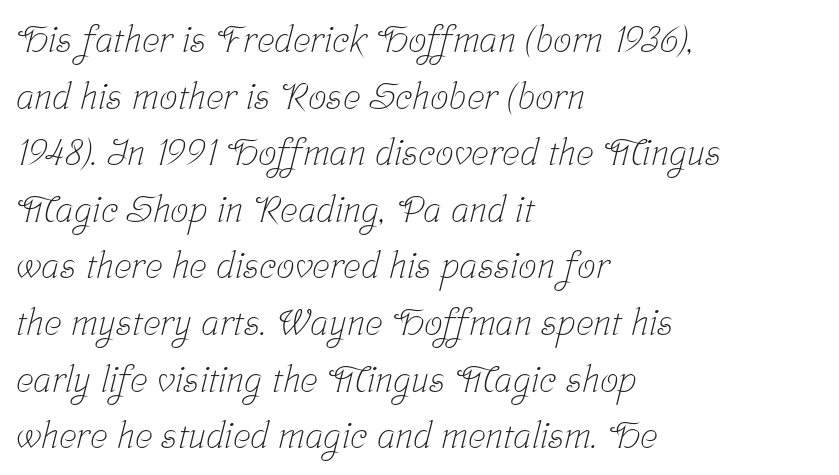
This sample is left-justified, so line endings fall wherever the words run out. Inter-character spacing is left at the font's built-in metrics. The passage shown is not bold in any degree. The rendering uses natural spacing where letterforms have individual widths. Honestly, the row spacing looks completely unremarkable. Observe the serifs anchoring each vertical stroke in this sample.
